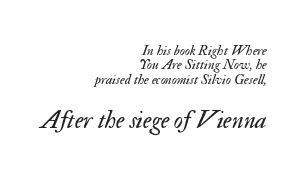
Q: Is the text bold? A: No.
Q: Is the text italic (slanted)? A: Yes, it leans right by about 17 degrees.
Q: Is the text underlined? A: No.
Q: How is the paragraph aligned? A: Right-aligned.
Q: Is the spacing between letters normal or unusually wide? A: Normal.
Q: Is the spacing between lines tight, normal or loose? A: Tight.
Q: Which block of text is set in a larger size, the first (top) or the second (bottom)? A: The second (bottom) one.
